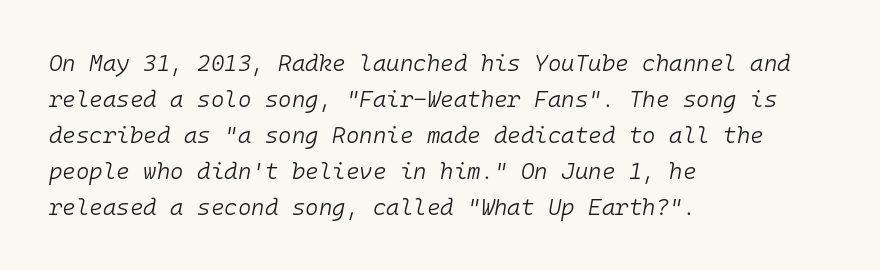
The image shows 23 px text type, italic (leaning right); set left-aligned, normal line spacing (1.56x), normal letter spacing, not underlined.
